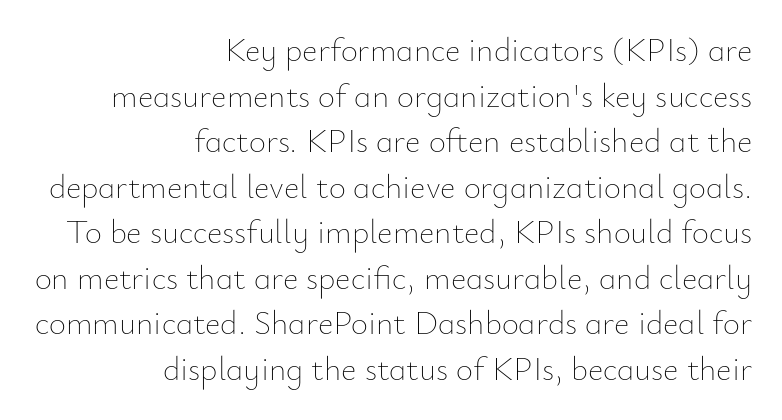
{"italic": "no", "bold": "no", "weight": "thin", "width": "normal", "stroke_contrast": "low", "x_height": "small", "monospaced": "no", "underline": "no", "align": "right", "line_spacing": "normal", "line_spacing_ratio": 1.38, "letter_spacing": "normal", "letter_spacing_em": 0.0, "glyph_px": 33}
